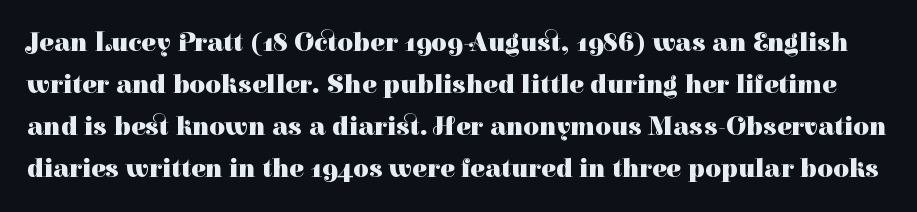
The image shows 27 px bold type, upright; set normal line spacing (1.55x), normal letter spacing, not underlined.
